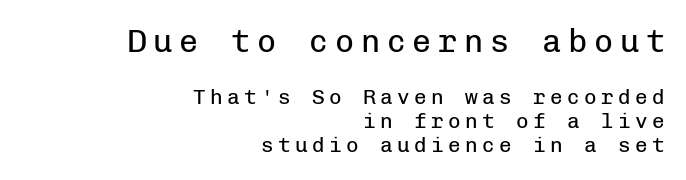
Compared with a flush-left layout, this one pins lines to the opposite, right side. Look at the tracking — it's clearly loosened, letters drifting apart. Compare the two chunks: the upper has the greater cap height. Upright lettering throughout.
